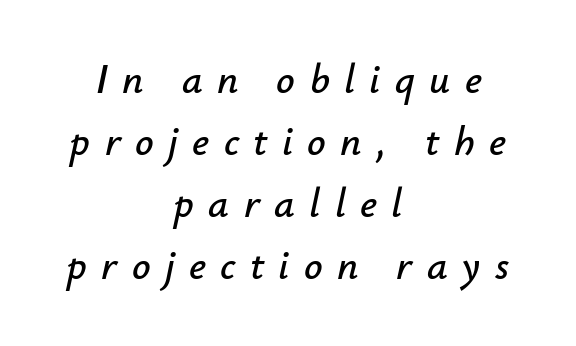
Looks like regular typesetting: each glyph gets only the width it needs. This is oblique type, the kind used for emphasis or titles. Does the leading feel generous? No, just average. Lines of text with bare space underneath.
